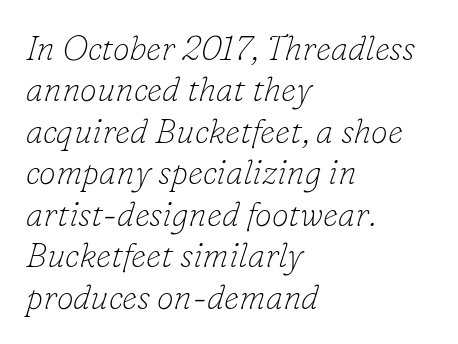
{"serif": "yes", "italic": "yes", "lean": "right", "slant_degrees": 16, "bold": "no", "weight": "thin", "width": "normal", "stroke_contrast": "low", "x_height": "small", "monospaced": "no", "underline": "no", "align": "left", "line_spacing_ratio": 1.22, "letter_spacing": "normal", "letter_spacing_em": 0.0, "glyph_px": 34}
